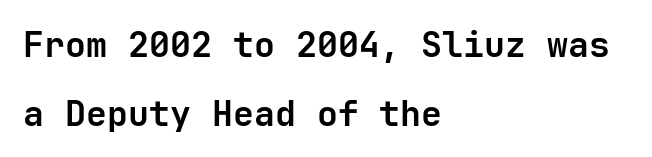
{"serif": "no", "italic": "no", "bold": "yes", "weight": "semibold", "width": "normal", "stroke_contrast": "low", "x_height": "medium", "underline": "no", "align": "left", "line_spacing": "loose", "line_spacing_ratio": 1.97, "letter_spacing": "normal", "letter_spacing_em": 0.0, "glyph_px": 35}
